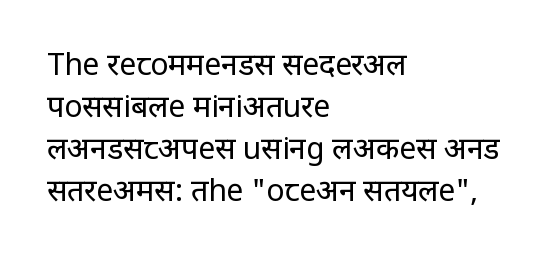
Q: Is the text bold? A: No.
Q: Is the text italic (slanted)? A: No, it is upright.
Q: Is the typeface a serif or a sans-serif typeface? A: Sans-serif.
Q: Is the text underlined? A: No.
Q: How is the paragraph aligned? A: Left-aligned.
Q: Is the spacing between letters normal or unusually wide? A: Normal.
Q: Is the spacing between lines tight, normal or loose? A: Normal.
Q: Width (condensed, normal, or wide)? A: Condensed.
Q: Stroke contrast? A: Low.
Q: x-height? A: Large.
Q: Monospaced? A: No.
